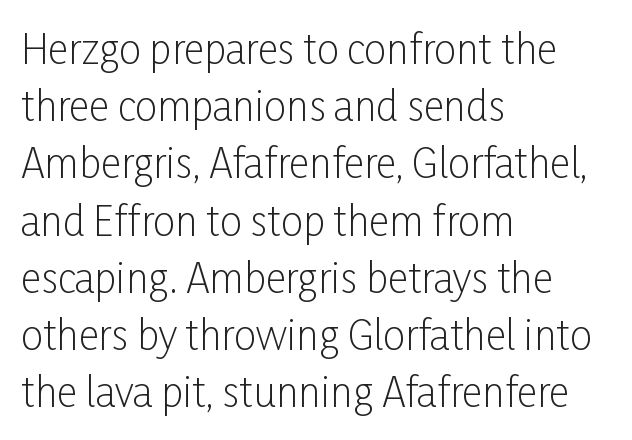
Q: Is the text bold? A: No.
Q: Is the text italic (slanted)? A: No, it is upright.
Q: Is the typeface a serif or a sans-serif typeface? A: Sans-serif.
Q: Is the text underlined? A: No.
Q: How is the paragraph aligned? A: Left-aligned.
Q: Is the spacing between letters normal or unusually wide? A: Normal.
Q: Is the spacing between lines tight, normal or loose? A: Normal.
Q: Width (condensed, normal, or wide)? A: Condensed.
Q: Stroke contrast? A: Low.
Q: x-height? A: Medium.
Q: Monospaced? A: No.
